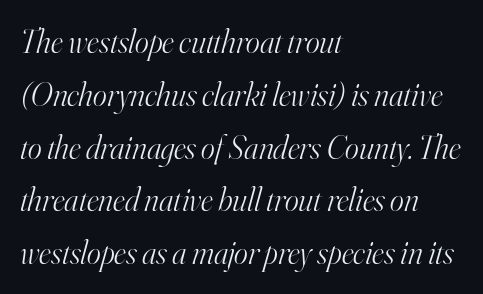
Q: Is the text bold? A: No.
Q: Is the text italic (slanted)? A: Yes, it leans right by about 16 degrees.
Q: Is the typeface a serif or a sans-serif typeface? A: Serif.
Q: Is the text underlined? A: No.
Q: How is the paragraph aligned? A: Left-aligned.
Q: Is the spacing between letters normal or unusually wide? A: Normal.
Q: Is the spacing between lines tight, normal or loose? A: Normal.
Q: Width (condensed, normal, or wide)? A: Normal.
Q: Stroke contrast? A: High.
Q: x-height? A: Small.
Q: Monospaced? A: No.
